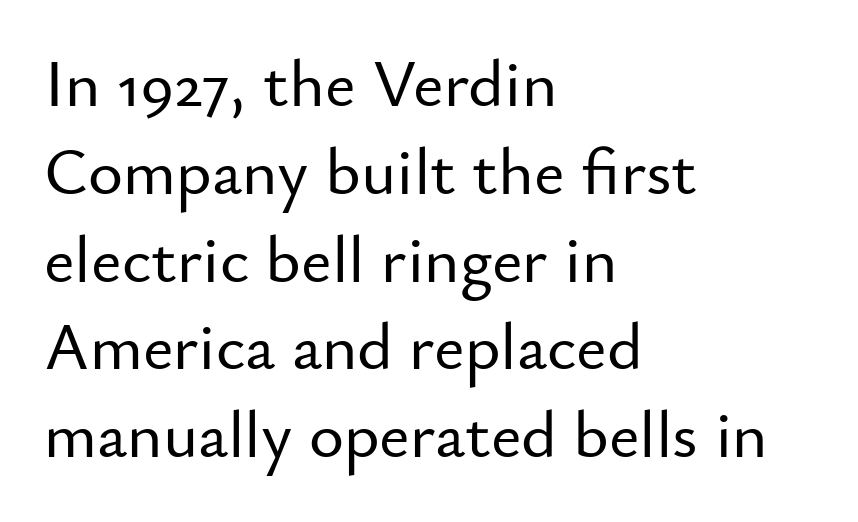
The ragged edge is on the right, which tells us the setting is flush left. Each word holds together tightly as a unit, with standard inter-letter gaps. Anything drawn beneath the words? Only blank space. The letters carry no serifs — their stems end cleanly without finishing strokes. This sample keeps an unexceptional amount of space between lines. The type sits square on the baseline with zero lean.
